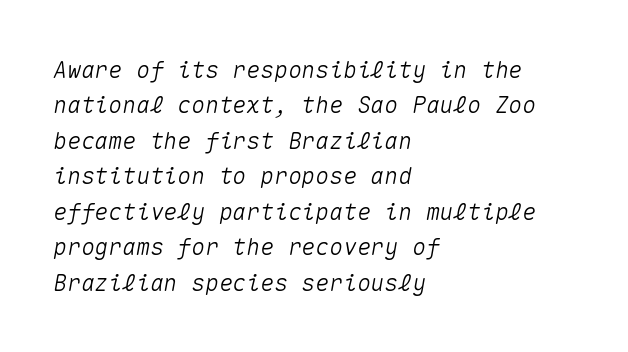
Q: Is the text italic (slanted)? A: Yes, it leans right by about 10 degrees.
Q: Is the text underlined? A: No.
Q: How is the paragraph aligned? A: Left-aligned.
Q: Is the spacing between letters normal or unusually wide? A: Normal.
Q: Is the spacing between lines tight, normal or loose? A: Normal.
